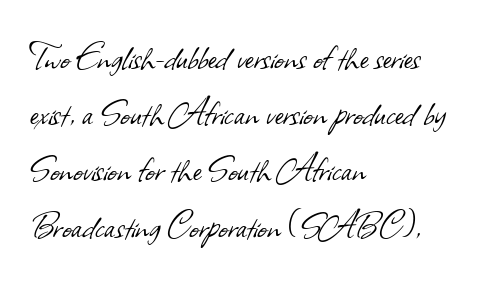
{"serif": "no", "bold": "no", "weight": "light", "width": "normal", "stroke_contrast": "low", "x_height": "small", "monospaced": "no", "underline": "no", "align": "left", "line_spacing": "normal", "line_spacing_ratio": 1.37, "letter_spacing": "normal", "letter_spacing_em": 0.0, "glyph_px": 41}
